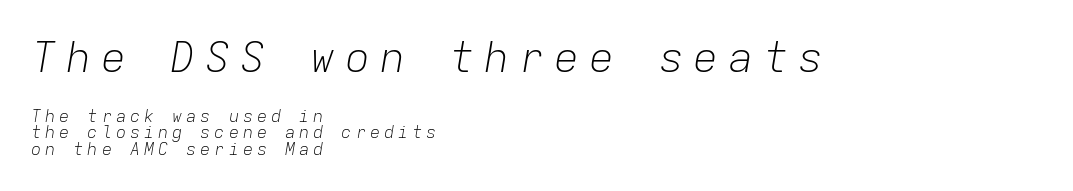
{"italic": "yes", "lean": "right", "slant_degrees": 9, "bold": "no", "weight": "light", "width": "normal", "stroke_contrast": "low", "x_height": "medium", "monospaced": "yes", "underline": "no", "align": "left", "line_spacing": "tight", "line_spacing_ratio": 0.96, "letter_spacing": "wide", "letter_spacing_em": 0.23, "larger_block": "first", "size_ratio": 2.47, "glyph_px": 42}
